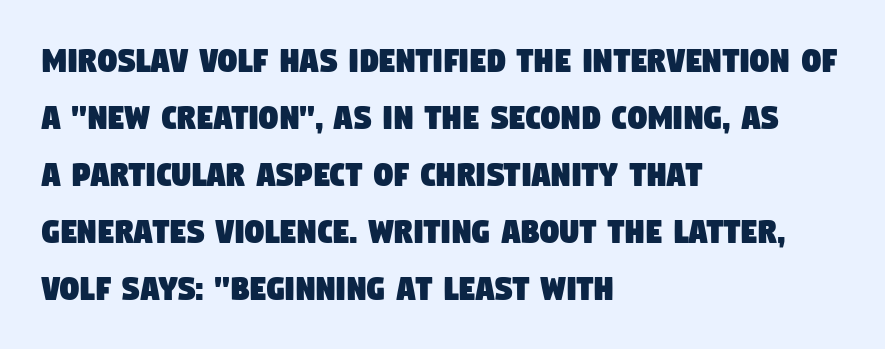
The image shows 38 px condensed sans-serif type; set left-aligned, normal line spacing (1.5x), normal letter spacing, not underlined; low stroke contrast and a large x-height.
